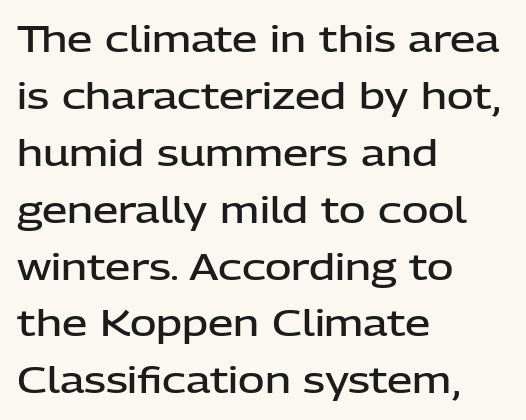
{"serif": "no", "italic": "no", "bold": "semi", "weight": "semibold", "width": "normal", "stroke_contrast": "low", "x_height": "medium", "monospaced": "no", "underline": "no", "align": "left", "line_spacing": "normal", "line_spacing_ratio": 1.58, "letter_spacing": "normal", "letter_spacing_em": 0.0, "glyph_px": 36}
